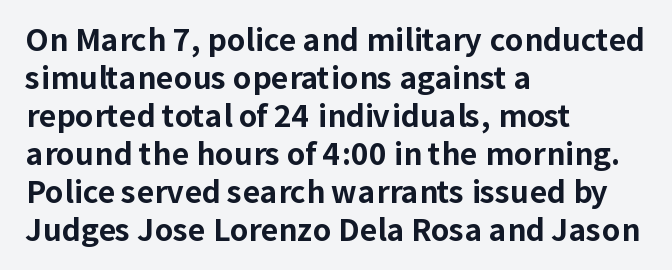
Q: Is the text bold? A: Yes.
Q: Is the text italic (slanted)? A: No, it is upright.
Q: Is the typeface a serif or a sans-serif typeface? A: Sans-serif.
Q: Is the text underlined? A: No.
Q: How is the paragraph aligned? A: Left-aligned.
Q: Is the spacing between letters normal or unusually wide? A: Normal.
Q: Is the spacing between lines tight, normal or loose? A: Normal.
Q: Width (condensed, normal, or wide)? A: Normal.
Q: Stroke contrast? A: Low.
Q: x-height? A: Medium.
Q: Monospaced? A: No.
